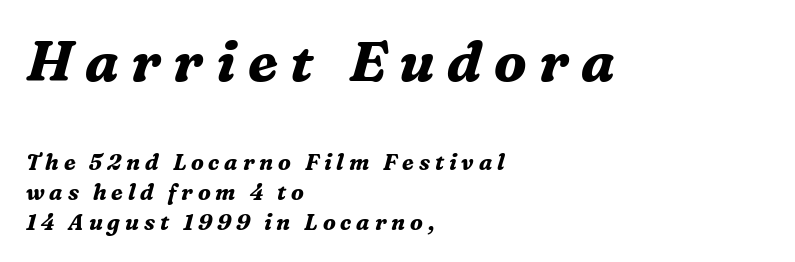
Q: Is the text bold? A: Yes.
Q: Is the text italic (slanted)? A: Yes, it leans right by about 16 degrees.
Q: Is the typeface a serif or a sans-serif typeface? A: Serif.
Q: Is the text underlined? A: No.
Q: How is the paragraph aligned? A: Left-aligned.
Q: Is the spacing between letters normal or unusually wide? A: Unusually wide.
Q: Is the spacing between lines tight, normal or loose? A: Normal.
Q: Which block of text is set in a larger size, the first (top) or the second (bottom)? A: The first (top) one.
Q: Width (condensed, normal, or wide)? A: Normal.
Q: Stroke contrast? A: Medium.
Q: x-height? A: Medium.
Q: Monospaced? A: No.
